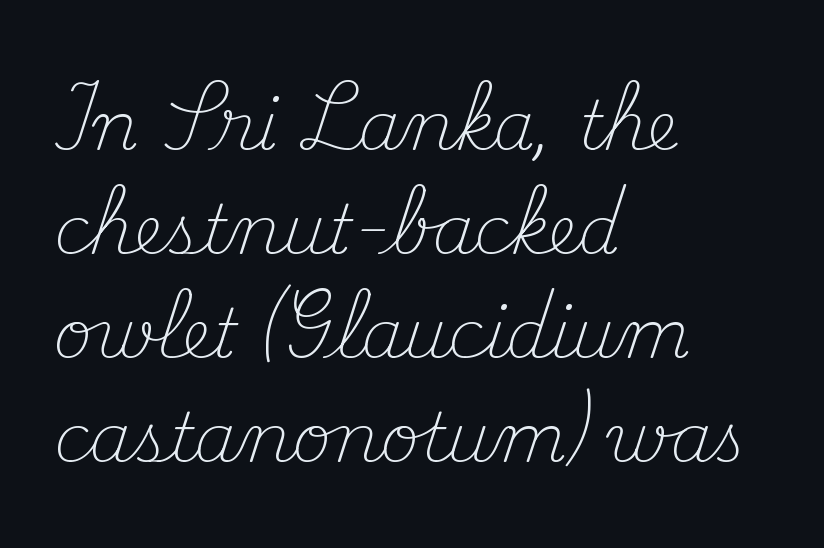
Q: Is the text bold? A: No.
Q: Is the text italic (slanted)? A: Yes.
Q: Is the typeface a serif or a sans-serif typeface? A: Serif.
Q: Is the text underlined? A: No.
Q: How is the paragraph aligned? A: Left-aligned.
Q: Is the spacing between letters normal or unusually wide? A: Normal.
Q: Is the spacing between lines tight, normal or loose? A: Normal.
Q: Width (condensed, normal, or wide)? A: Normal.
Q: Stroke contrast? A: Medium.
Q: x-height? A: Small.
Q: Monospaced? A: No.
